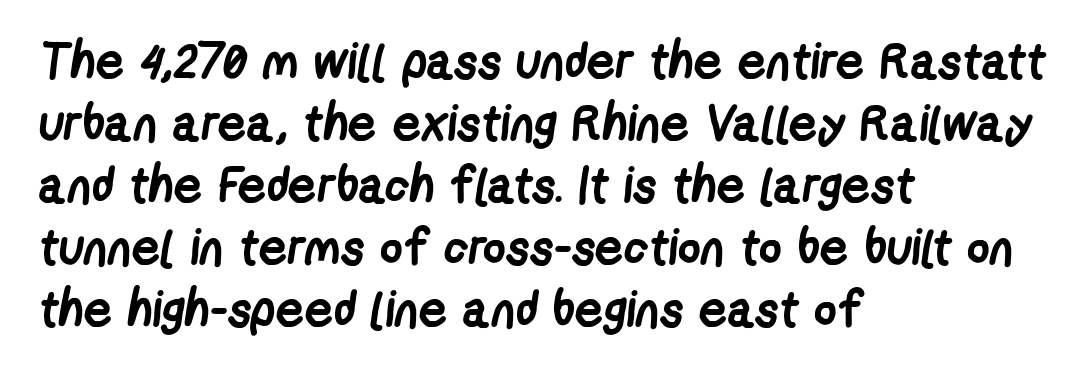
{"serif": "no", "bold": "yes", "weight": "semibold", "width": "condensed", "stroke_contrast": "low", "x_height": "medium", "monospaced": "no", "underline": "no", "align": "left", "line_spacing_ratio": 1.24, "letter_spacing": "normal", "letter_spacing_em": 0.0, "glyph_px": 50}
